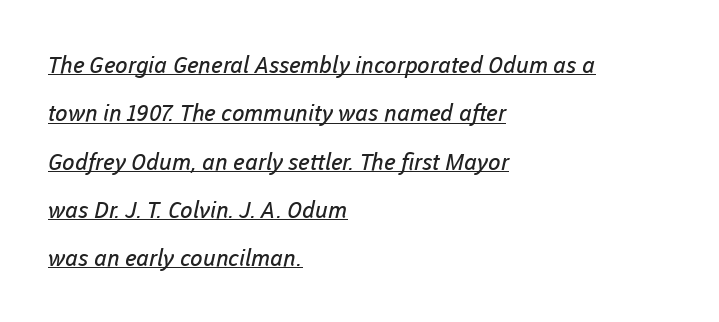
{"bold": "no", "underline": "yes", "align": "left", "line_spacing": "loose", "line_spacing_ratio": 2.1, "letter_spacing": "normal", "letter_spacing_em": 0.0, "glyph_px": 23}
